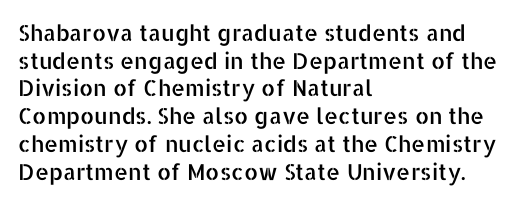
{"italic": "no", "underline": "no", "align": "left", "line_spacing": "normal", "line_spacing_ratio": 1.26, "letter_spacing": "normal", "letter_spacing_em": 0.0, "glyph_px": 22}
